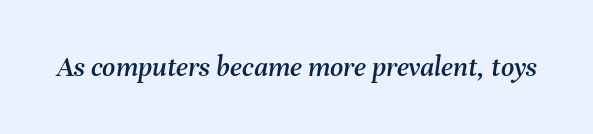
Q: Is the text italic (slanted)? A: Yes, it leans right by about 8 degrees.
Q: Is the text underlined? A: No.
Q: Is the spacing between letters normal or unusually wide? A: Normal.
Q: Width (condensed, normal, or wide)? A: Normal.
Q: Stroke contrast? A: Medium.
Q: x-height? A: Medium.
Q: Monospaced? A: No.
